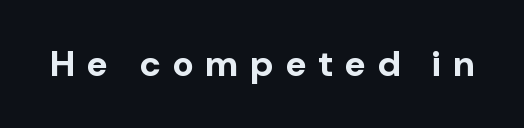
A bare baseline throughout the passage. Posture: upright roman. The passage shown has open, widely tracked lettering throughout. Does the type have serifs? No, each stem ends abruptly.
